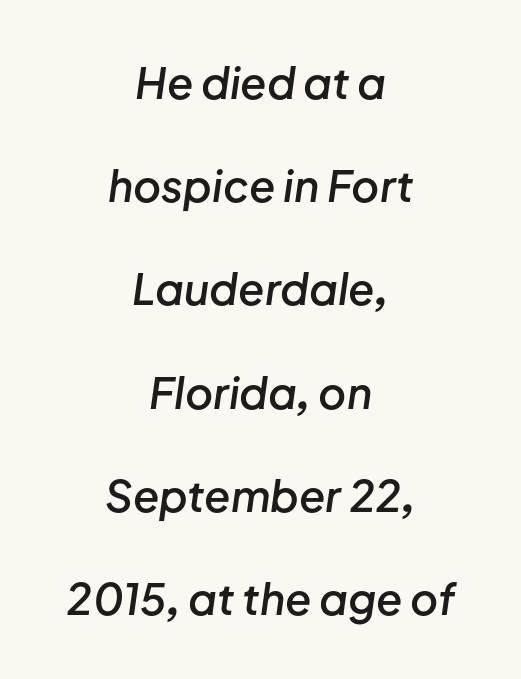
{"italic": "yes", "lean": "right", "slant_degrees": 8, "bold": "semi", "weight": "semibold", "width": "normal", "stroke_contrast": "low", "x_height": "medium", "monospaced": "no", "underline": "no", "align": "center", "line_spacing": "loose", "line_spacing_ratio": 2.4, "letter_spacing": "normal", "letter_spacing_em": 0.0, "glyph_px": 43}
